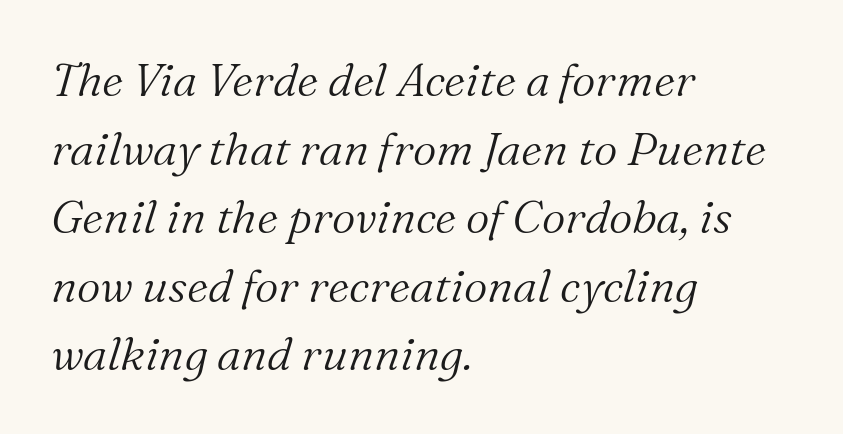
{"serif": "yes", "italic": "yes", "lean": "right", "slant_degrees": 16, "bold": "no", "weight": "light", "width": "normal", "stroke_contrast": "medium", "x_height": "medium", "monospaced": "no", "underline": "no", "align": "left", "line_spacing": "normal", "line_spacing_ratio": 1.49, "letter_spacing": "normal", "letter_spacing_em": 0.0, "glyph_px": 46}
